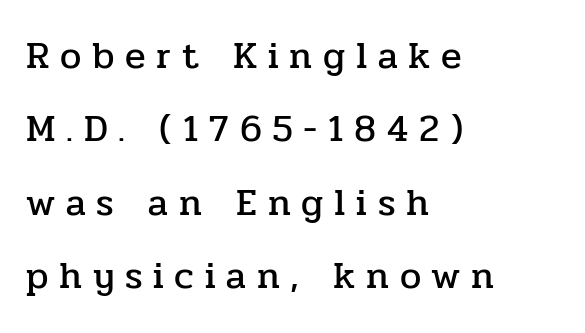
Q: Is the text italic (slanted)? A: No, it is upright.
Q: Is the typeface a serif or a sans-serif typeface? A: Serif.
Q: Is the text underlined? A: No.
Q: How is the paragraph aligned? A: Left-aligned.
Q: Is the spacing between letters normal or unusually wide? A: Unusually wide.
Q: Is the spacing between lines tight, normal or loose? A: Loose.
Q: Width (condensed, normal, or wide)? A: Normal.
Q: Stroke contrast? A: Low.
Q: x-height? A: Medium.
Q: Monospaced? A: No.
